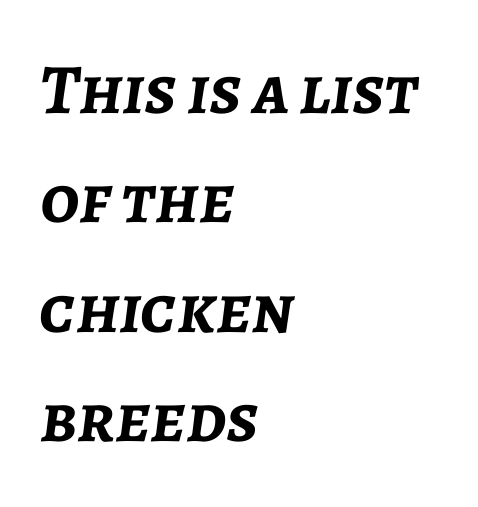
The image shows 71 px semibold type, italic (leaning right); set left-aligned, normal line spacing (1.54x), normal letter spacing, not underlined; low stroke contrast and a medium x-height.
